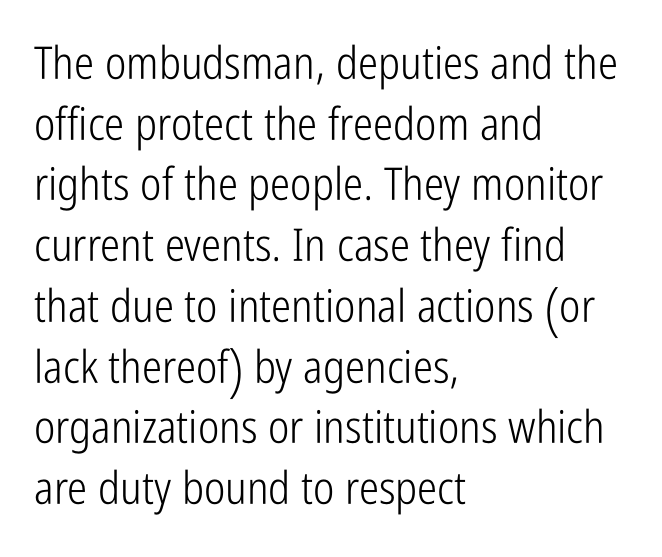
{"serif": "no", "italic": "no", "bold": "no", "weight": "light", "width": "condensed", "stroke_contrast": "low", "x_height": "medium", "monospaced": "no", "underline": "no", "align": "left", "line_spacing": "normal", "line_spacing_ratio": 1.35, "letter_spacing": "normal", "letter_spacing_em": 0.0, "glyph_px": 45}
